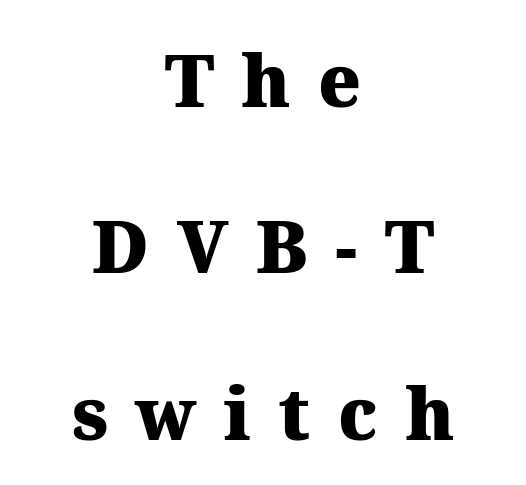
Q: Is the text bold? A: Yes.
Q: Is the text italic (slanted)? A: No, it is upright.
Q: Is the typeface a serif or a sans-serif typeface? A: Serif.
Q: Is the text underlined? A: No.
Q: How is the paragraph aligned? A: Centered.
Q: Is the spacing between letters normal or unusually wide? A: Unusually wide.
Q: Is the spacing between lines tight, normal or loose? A: Loose.
Q: Width (condensed, normal, or wide)? A: Normal.
Q: Stroke contrast? A: Medium.
Q: x-height? A: Medium.
Q: Monospaced? A: No.
